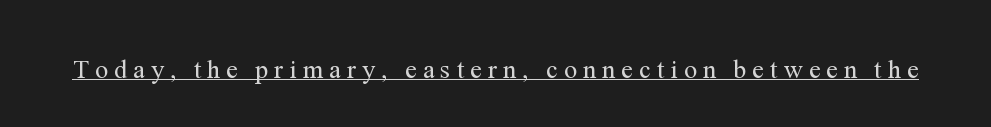
The image shows 26 px text type, upright; set unusually wide letter spacing (+0.24 em), underlined.
